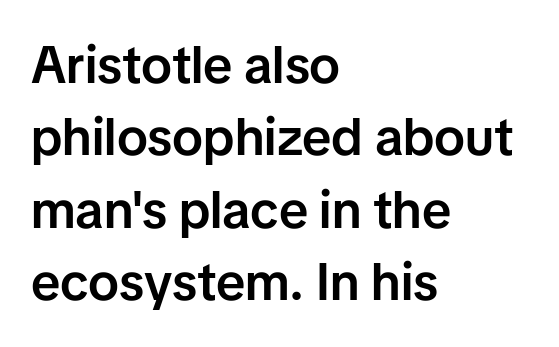
This sample keeps an unexceptional amount of space between lines. Bold? Not quite — semibold, heavier than regular but stopping short. The glyphs in this specimen are sans serif. Is the letter spacing exaggerated? No — it looks like the ordinary default.
